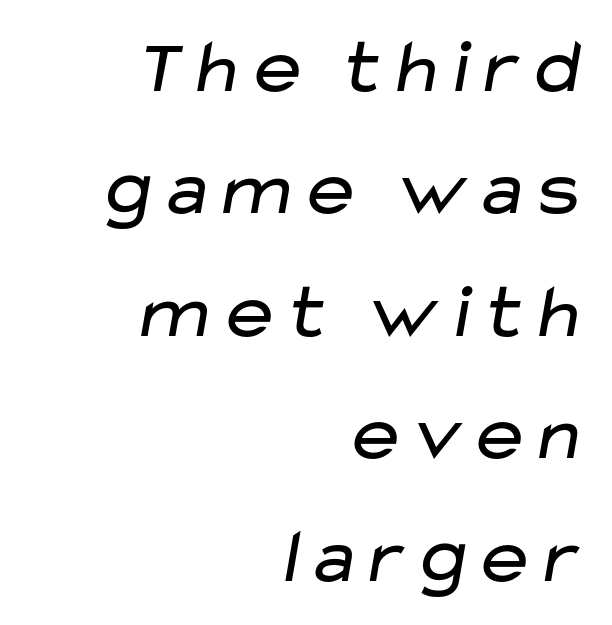
{"serif": "no", "bold": "no", "weight": "regular", "width": "wide", "stroke_contrast": "low", "x_height": "medium", "monospaced": "no", "underline": "no", "align": "right", "line_spacing": "normal", "line_spacing_ratio": 1.57, "letter_spacing": "normal", "letter_spacing_em": 0.0, "glyph_px": 78}
